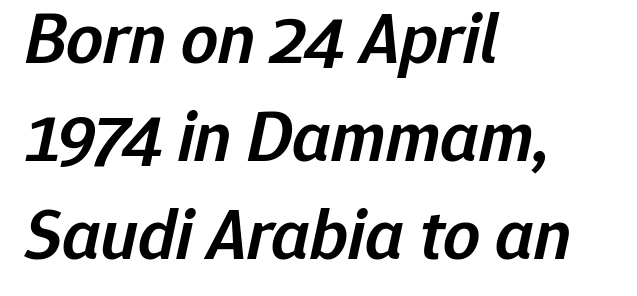
Q: Is the text bold? A: Semi-bold.
Q: Is the text italic (slanted)? A: Yes, it leans right by about 12 degrees.
Q: Is the text underlined? A: No.
Q: How is the paragraph aligned? A: Left-aligned.
Q: Is the spacing between letters normal or unusually wide? A: Normal.
Q: Is the spacing between lines tight, normal or loose? A: Normal.
Q: Width (condensed, normal, or wide)? A: Normal.
Q: Stroke contrast? A: Low.
Q: x-height? A: Medium.
Q: Monospaced? A: No.
